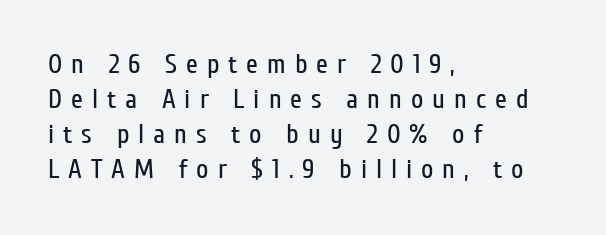
The image shows 27 px text type, upright; set left-aligned, normal line spacing (1.3x), unusually wide letter spacing (+0.33 em), not underlined.
